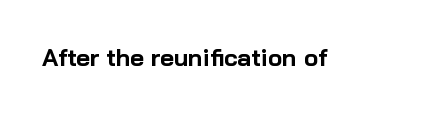
What stands out about the letter spacing? Nothing — it is the standard amount. Upright lettering throughout. Bold? Absolutely — the strokes are thick and heavy. The glyphs are unaccompanied by any horizontal stroke below them.
